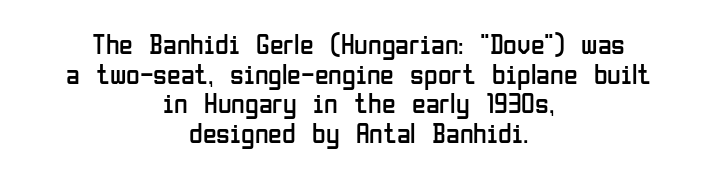
The image shows 28 px regular-weight, condensed sans-serif type, upright; set centered, tight line spacing (1.06x), normal letter spacing, not underlined; low stroke contrast and a medium x-height.
